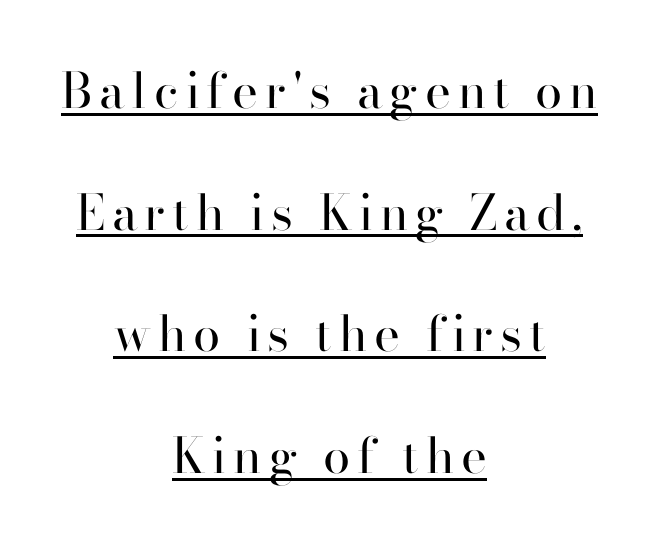
The image shows 49 px regular-weight serif type, upright; set centered, loose line spacing (2.48x), underlined; high stroke contrast and a small x-height.
